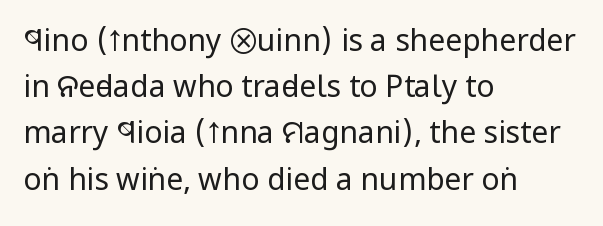
{"serif": "no", "italic": "no", "bold": "no", "weight": "regular", "width": "condensed", "stroke_contrast": "low", "x_height": "large", "monospaced": "no", "underline": "no", "align": "left", "line_spacing": "normal", "line_spacing_ratio": 1.54, "letter_spacing": "normal", "letter_spacing_em": 0.0, "glyph_px": 30}
